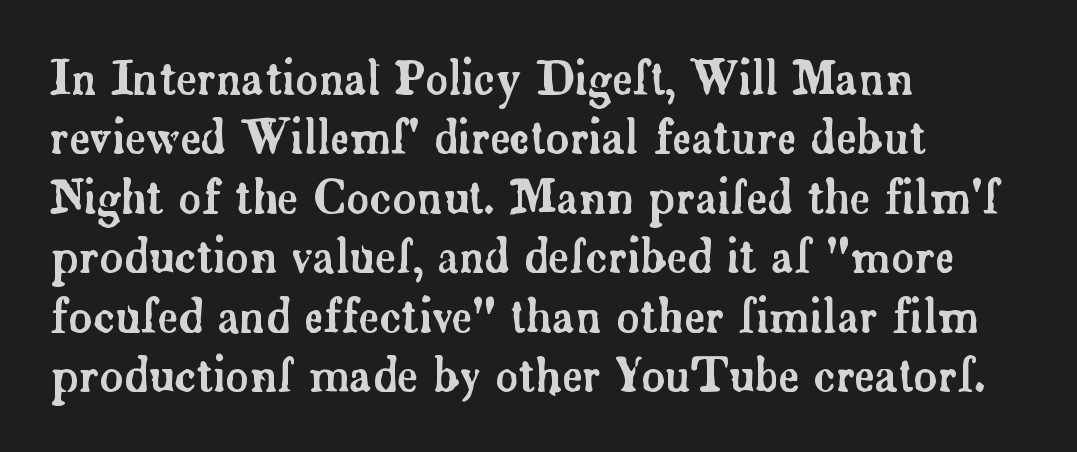
{"serif": "yes", "italic": "no", "width": "normal", "stroke_contrast": "low", "x_height": "small", "monospaced": "no", "underline": "no", "align": "left", "line_spacing": "normal", "line_spacing_ratio": 1.32, "letter_spacing": "normal", "letter_spacing_em": 0.0, "glyph_px": 45}
